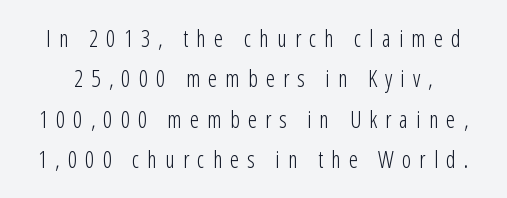
The image shows 23 px text type, upright; set line spacing 1.76x, unusually wide letter spacing (+0.35 em), not underlined.
